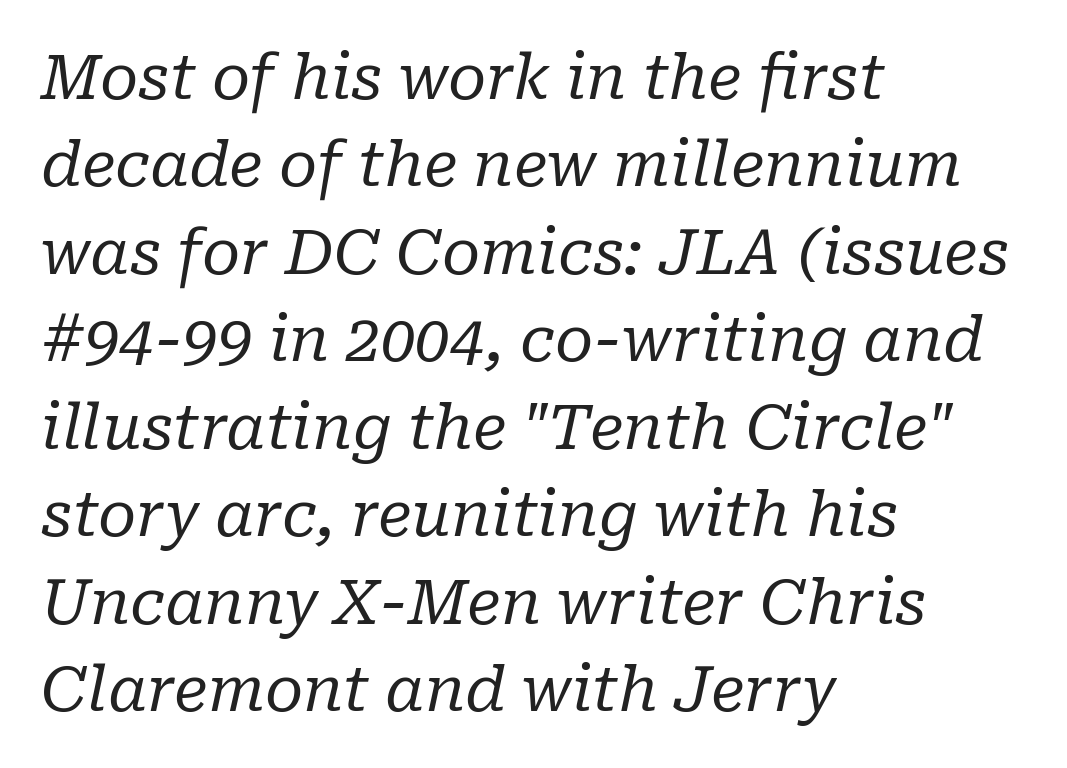
The image shows 62 px regular-weight serif type, italic (leaning right); set left-aligned, normal line spacing (1.41x), normal letter spacing, not underlined; low stroke contrast and a medium x-height.
